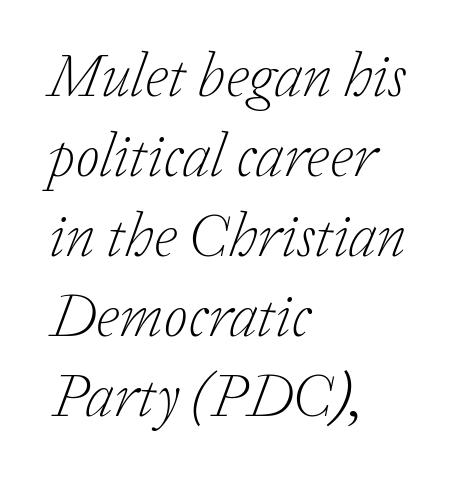
{"serif": "yes", "italic": "yes", "lean": "right", "slant_degrees": 20, "bold": "no", "weight": "light", "width": "normal", "stroke_contrast": "low", "x_height": "medium", "monospaced": "no", "underline": "no", "align": "left", "line_spacing": "normal", "line_spacing_ratio": 1.29, "letter_spacing": "normal", "letter_spacing_em": 0.0, "glyph_px": 62}
